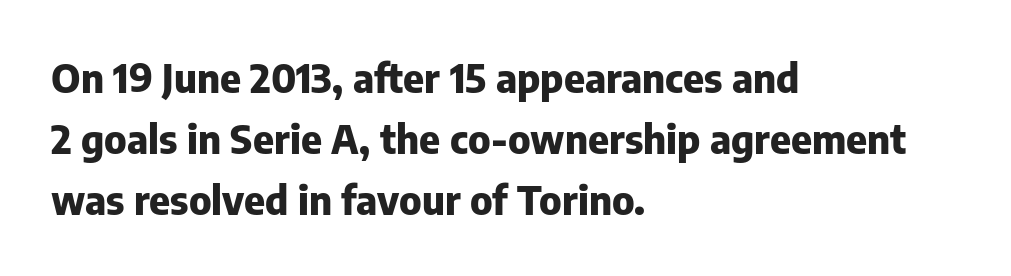
{"serif": "no", "italic": "no", "bold": "yes", "weight": "heavy", "width": "normal", "stroke_contrast": "low", "x_height": "medium", "monospaced": "no", "underline": "no", "align": "left", "line_spacing": "normal", "line_spacing_ratio": 1.53, "letter_spacing": "normal", "letter_spacing_em": 0.0, "glyph_px": 40}
